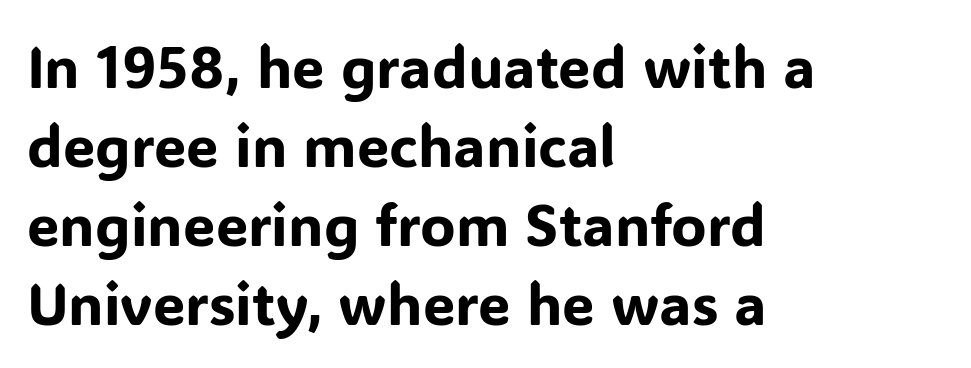
The type sits square on the baseline with zero lean. Each letter's strokes conclude bluntly, with no projecting serifs. The rendering keeps characters at their native spacing. The rendering uses a moderate line-height, typical for paragraphs.
